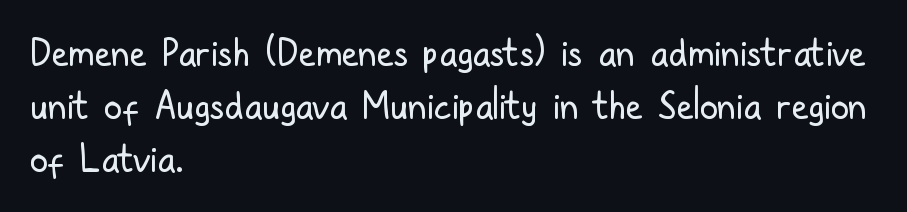
{"serif": "no", "italic": "no", "bold": "no", "weight": "regular", "width": "condensed", "stroke_contrast": "low", "x_height": "medium", "monospaced": "no", "underline": "no", "align": "left", "line_spacing": "normal", "line_spacing_ratio": 1.43, "letter_spacing": "normal", "letter_spacing_em": 0.0, "glyph_px": 37}
